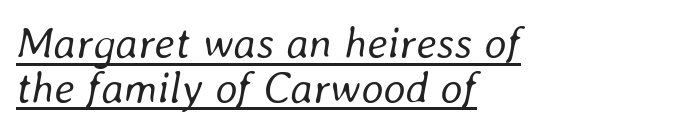
The image shows 44 px regular-weight type, italic (leaning right); set left-aligned, tight line spacing (1.02x), normal letter spacing, underlined; low stroke contrast and a medium x-height.
